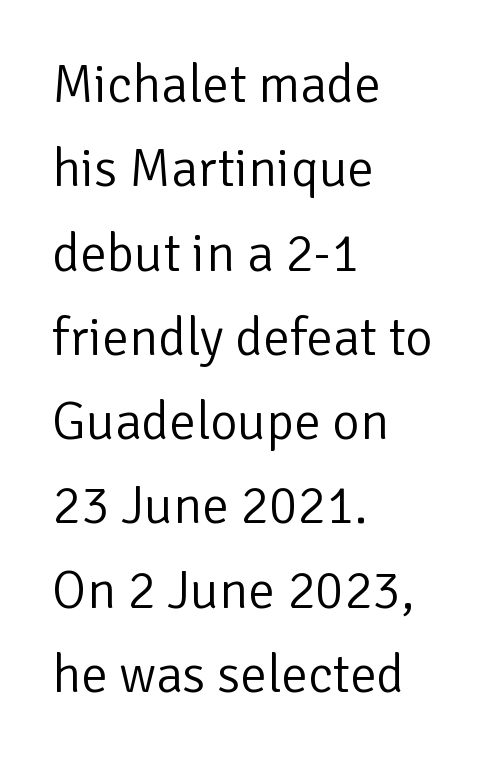
{"serif": "no", "italic": "no", "bold": "no", "weight": "light", "width": "normal", "stroke_contrast": "low", "x_height": "medium", "monospaced": "no", "underline": "no", "align": "left", "line_spacing": "normal", "line_spacing_ratio": 1.59, "letter_spacing": "normal", "letter_spacing_em": 0.0, "glyph_px": 53}
